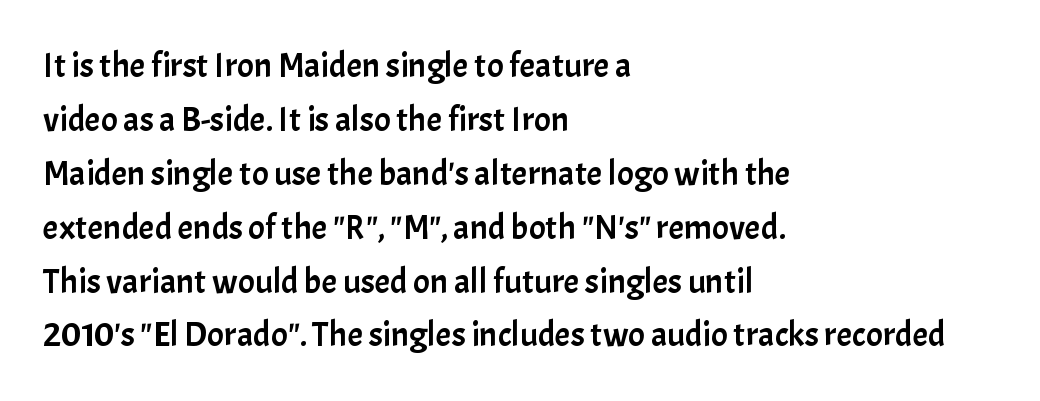
{"serif": "no", "italic": "no", "width": "normal", "stroke_contrast": "low", "x_height": "medium", "monospaced": "no", "underline": "no", "align": "left", "line_spacing": "normal", "line_spacing_ratio": 1.54, "letter_spacing": "normal", "letter_spacing_em": 0.0, "glyph_px": 35}
